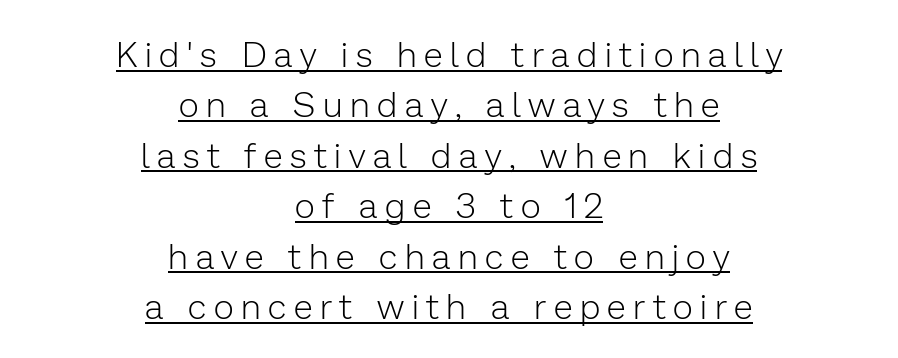
Characters follow at a spacing far wider than the type designer built in. Underline: present. Here the designer chose a conventional face with non-uniform glyph widths. Bold? No — there's no thickening of the strokes.
